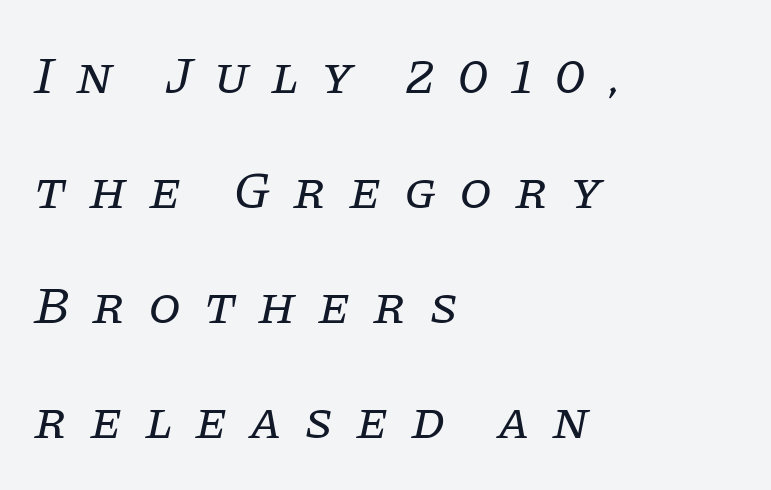
The image shows 53 px regular-weight serif type, italic (leaning right); set left-aligned, loose line spacing (2.17x), unusually wide letter spacing (+0.42 em), not underlined; low stroke contrast and a large x-height.
